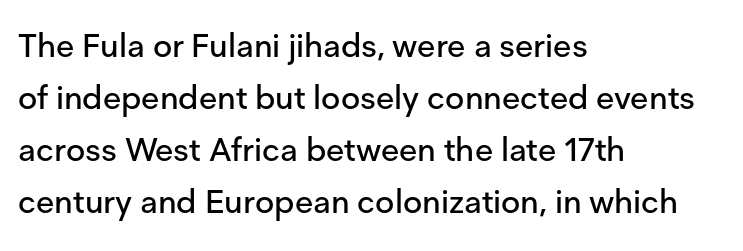
The image shows 33 px sans-serif type, upright; set left-aligned, normal line spacing (1.58x), normal letter spacing, not underlined; low stroke contrast and a medium x-height.
